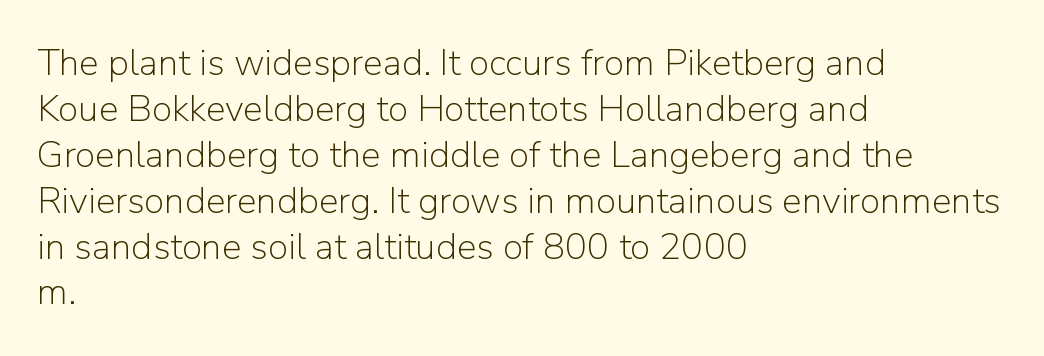
Ordinary non-slanted type is in use. These lines are set flush left with a ragged right edge. Here the designer chose a conventional face with non-uniform glyph widths. There is no visible air inserted between adjacent glyphs. The strokes are not fattened; the text isn't bold.
